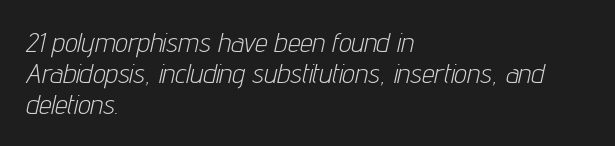
The image shows 28 px light, condensed type, italic (leaning right); set left-aligned, tight line spacing (1.1x), normal letter spacing, not underlined; low stroke contrast and a medium x-height.
